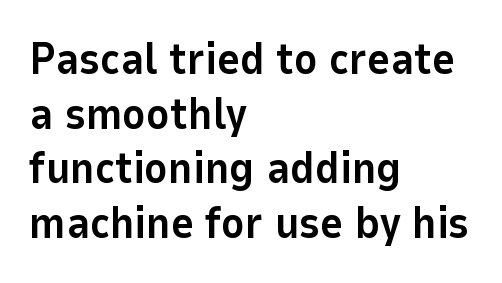
{"serif": "no", "italic": "no", "bold": "yes", "weight": "bold", "width": "normal", "stroke_contrast": "low", "x_height": "medium", "monospaced": "no", "underline": "no", "align": "left", "line_spacing_ratio": 1.24, "letter_spacing": "normal", "letter_spacing_em": 0.0, "glyph_px": 44}
